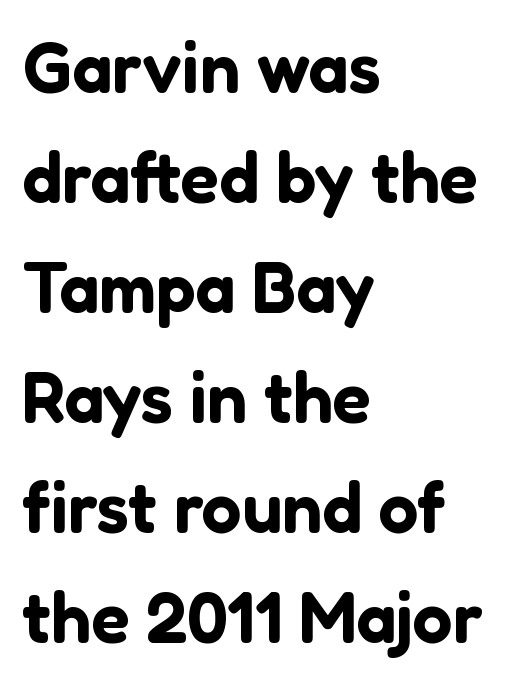
Q: Is the text italic (slanted)? A: No, it is upright.
Q: Is the typeface a serif or a sans-serif typeface? A: Sans-serif.
Q: Is the text underlined? A: No.
Q: How is the paragraph aligned? A: Left-aligned.
Q: Is the spacing between letters normal or unusually wide? A: Normal.
Q: Is the spacing between lines tight, normal or loose? A: Normal.
Q: Width (condensed, normal, or wide)? A: Normal.
Q: Stroke contrast? A: Low.
Q: x-height? A: Medium.
Q: Monospaced? A: No.
